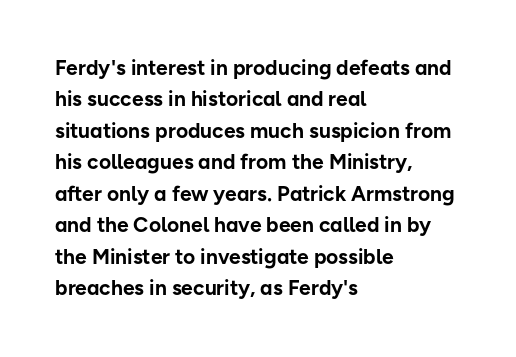
Set as a true bold cut, around the 700 mark. You can tell it's not italic because the verticals are truly vertical. Horizontally, the lines are justified to the leading edge only. Evenly set lines give the paragraph a standard silhouette. Just letters on the line, the space beneath them empty. Compared with typical body copy, the letter spacing here is the same.
